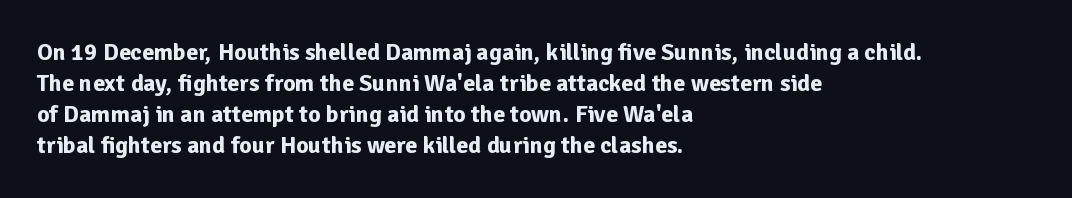
{"italic": "no", "bold": "yes", "underline": "no", "align": "left", "line_spacing": "normal", "line_spacing_ratio": 1.29, "letter_spacing": "normal", "letter_spacing_em": 0.0, "glyph_px": 24}
